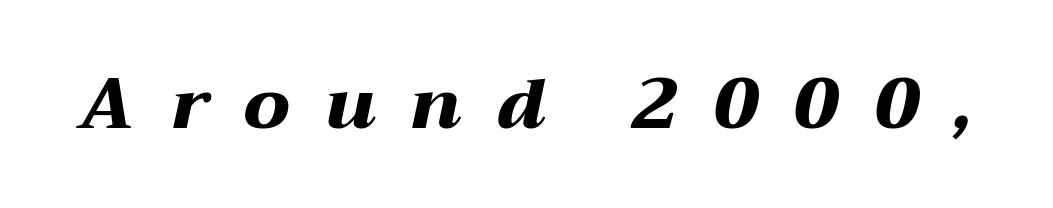
The image shows 71 px heavy, wide type, italic (leaning right); set unusually wide letter spacing (+0.5 em), not underlined; medium stroke contrast and a medium x-height.
